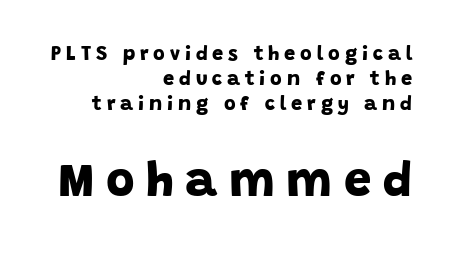
Q: Is the text bold? A: Yes.
Q: Is the typeface a serif or a sans-serif typeface? A: Sans-serif.
Q: Is the text underlined? A: No.
Q: How is the paragraph aligned? A: Right-aligned.
Q: Is the spacing between letters normal or unusually wide? A: Unusually wide.
Q: Is the spacing between lines tight, normal or loose? A: Normal.
Q: Which block of text is set in a larger size, the first (top) or the second (bottom)? A: The second (bottom) one.
Q: Width (condensed, normal, or wide)? A: Normal.
Q: Stroke contrast? A: Low.
Q: x-height? A: Large.
Q: Monospaced? A: No.
